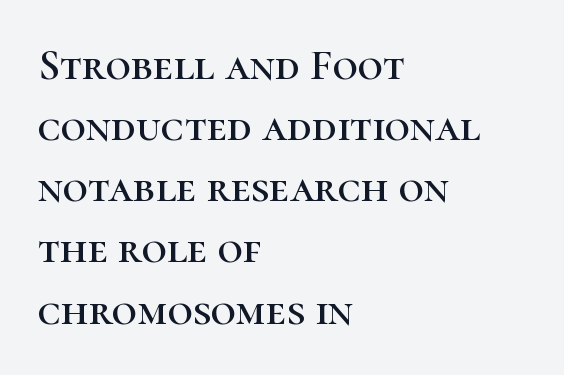
Q: Is the text italic (slanted)? A: No, it is upright.
Q: Is the typeface a serif or a sans-serif typeface? A: Serif.
Q: Is the text underlined? A: No.
Q: How is the paragraph aligned? A: Left-aligned.
Q: Is the spacing between letters normal or unusually wide? A: Normal.
Q: Is the spacing between lines tight, normal or loose? A: Normal.
Q: Width (condensed, normal, or wide)? A: Normal.
Q: Stroke contrast? A: High.
Q: x-height? A: Medium.
Q: Monospaced? A: No.
